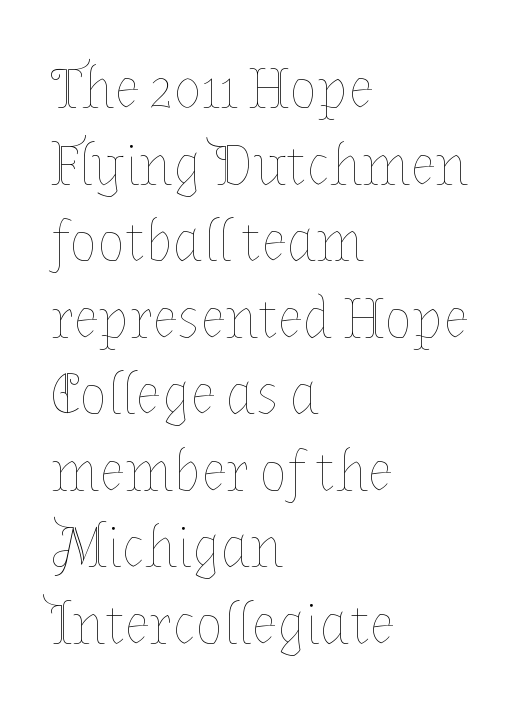
The setting favours the left margin, as ordinary paragraphs usually do. The strokes carry an ordinary text weight at most. Think of a printed novel: that variable character pitch is what you see here. Lines of text with bare space underneath. Inter-character spacing is left at the font's built-in metrics.
